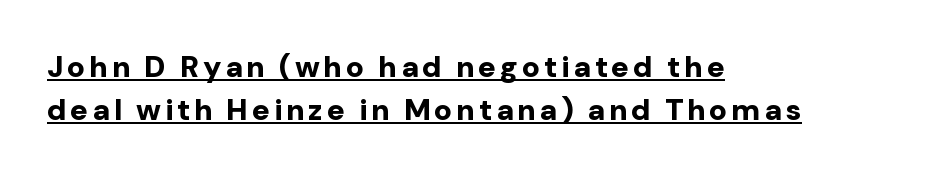
{"serif": "no", "italic": "no", "bold": "yes", "weight": "bold", "width": "normal", "stroke_contrast": "low", "x_height": "medium", "monospaced": "no", "underline": "yes", "align": "left", "line_spacing": "normal", "line_spacing_ratio": 1.44, "glyph_px": 30}
